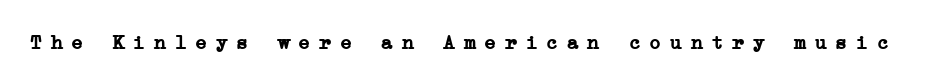
The lettering stays uniformly vertical, giving the passage a roman look. Is the letter spacing exaggerated? Yes — the characters are pushed far apart. The glyphs have the mass of a bold cut. Plain, unruled lines of type.
